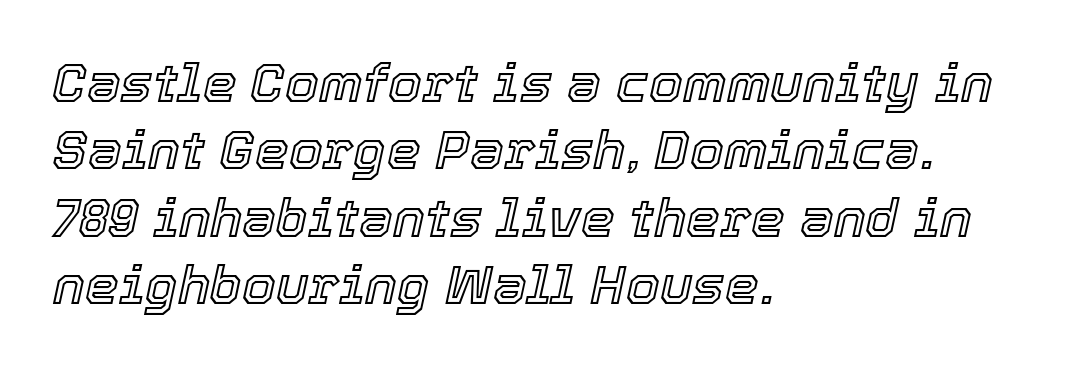
Interline gaps are of average width in this sample. If you drew a ruler down the left edge, every line would touch it. Character widths vary here, with narrow letters taking less room than wide ones. A typesetter would call this zero additional tracking. Unmarked baselines from the first word to the last. An italicized treatment has been applied to the whole sample.
